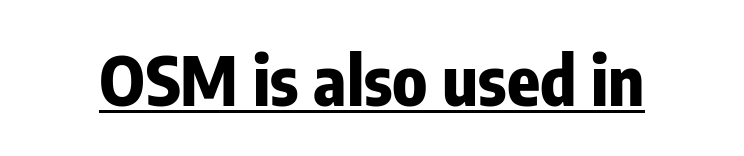
{"serif": "no", "italic": "no", "bold": "yes", "weight": "bold", "width": "condensed", "stroke_contrast": "low", "x_height": "medium", "monospaced": "no", "underline": "yes", "letter_spacing": "normal", "letter_spacing_em": 0.0, "glyph_px": 68}
